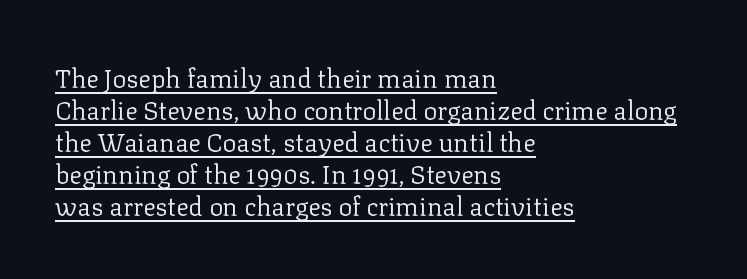
{"italic": "no", "bold": "no", "underline": "yes", "align": "left", "line_spacing_ratio": 1.23, "letter_spacing": "normal", "letter_spacing_em": 0.0, "glyph_px": 26}
